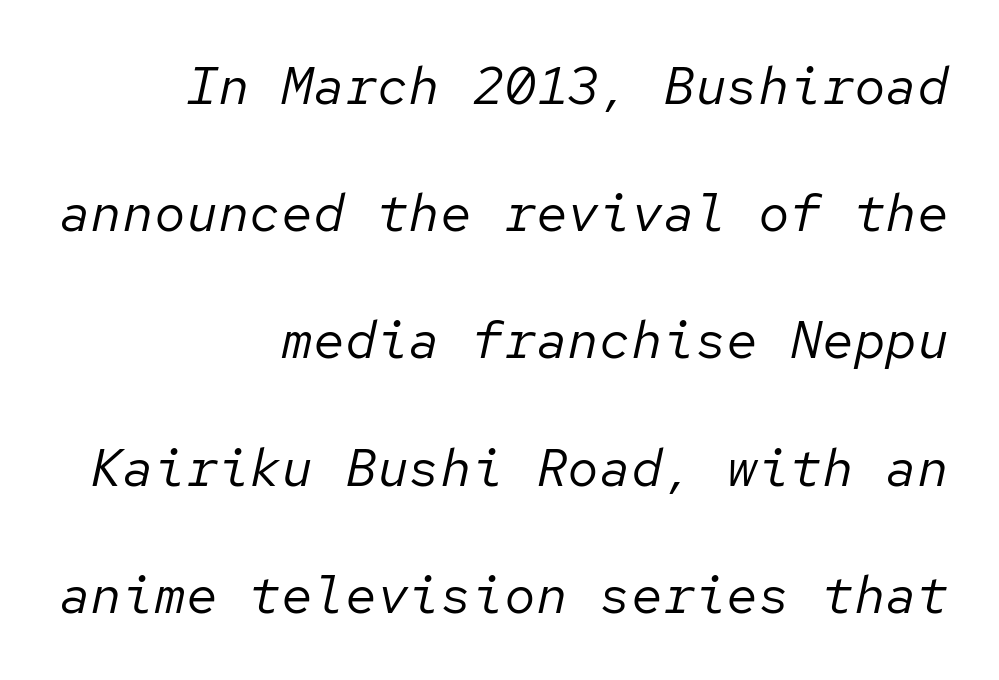
The face used here has a pronounced slope to its letters. The passage shown is typed in a monospace face where columns stay perfectly aligned. Widely set lines give the paragraph a tall, airy silhouette. A typesetter would call this zero additional tracking. The letters look calm and open, with moderate or lighter stems.
